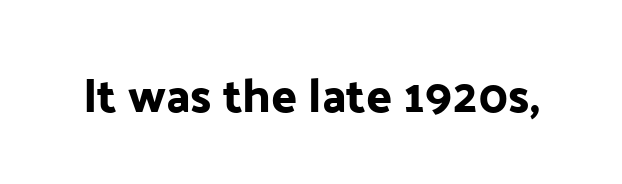
Inter-character spacing is left at the font's built-in metrics. The typography opts for an upright posture over an oblique one. Underline: absent. What kind of face is this? One without serifs — a sans. You could not count columns in this text — the font is proportionally spaced.
